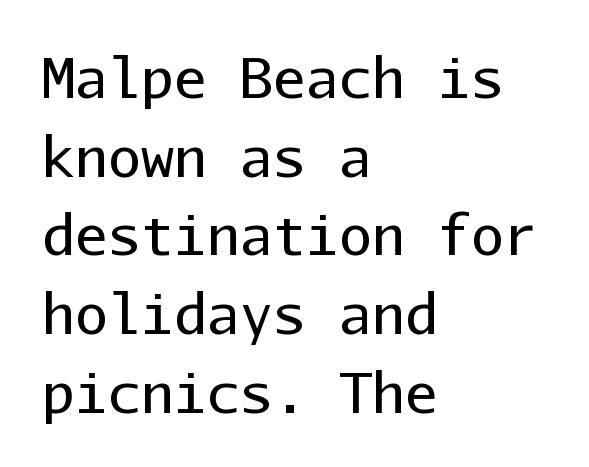
Q: Is the text bold? A: No.
Q: Is the text italic (slanted)? A: No, it is upright.
Q: Is the typeface a serif or a sans-serif typeface? A: Sans-serif.
Q: Is the text underlined? A: No.
Q: How is the paragraph aligned? A: Left-aligned.
Q: Is the spacing between letters normal or unusually wide? A: Normal.
Q: Is the spacing between lines tight, normal or loose? A: Normal.
Q: Width (condensed, normal, or wide)? A: Normal.
Q: Stroke contrast? A: Low.
Q: x-height? A: Medium.
Q: Monospaced? A: Yes.
